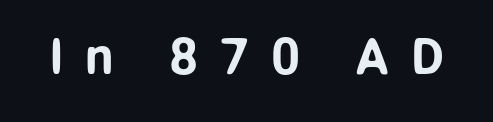
The image shows 51 px sans-serif type, upright; set unusually wide letter spacing (+0.42 em), not underlined; low stroke contrast and a medium x-height.
